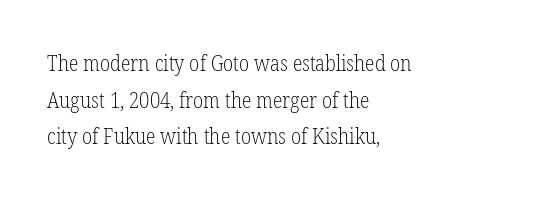
On a weight scale, this lands at 450 or below. Every row of glyphs begins at an identical x-position on the left. A typesetter would call this zero additional tracking. The specimen reads as upright at a glance. If you measured baseline to baseline, you'd find a middling distance. Lines of text with bare space underneath.
